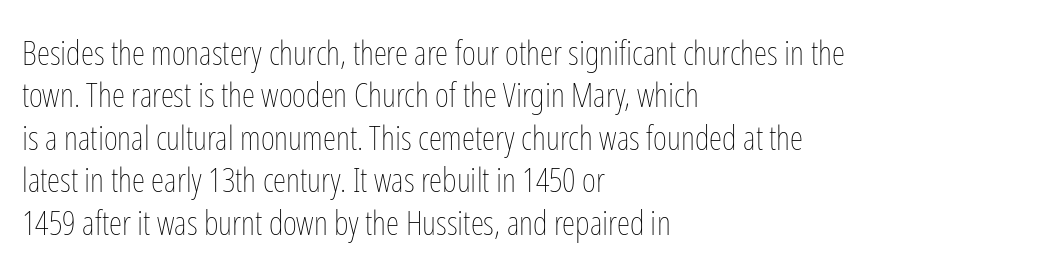
{"italic": "no", "bold": "no", "weight": "thin", "width": "condensed", "stroke_contrast": "low", "x_height": "medium", "monospaced": "no", "underline": "no", "align": "left", "line_spacing": "normal", "line_spacing_ratio": 1.25, "letter_spacing": "normal", "letter_spacing_em": 0.0, "glyph_px": 34}
